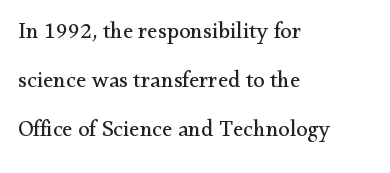
The image shows 23 px text type, upright; set left-aligned, loose line spacing (2.14x), normal letter spacing, not underlined.
